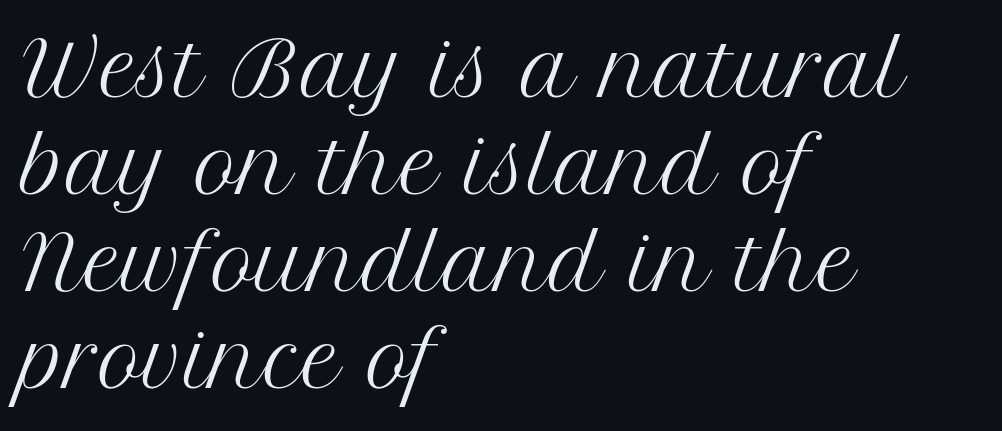
Characters follow at the spacing the type designer built in. The block of text has a typical density, with ordinary space between rows. This sample has the flowing, uneven cadence of proportional lettering. Reading down the block, your eye returns to a fixed left position each line.
